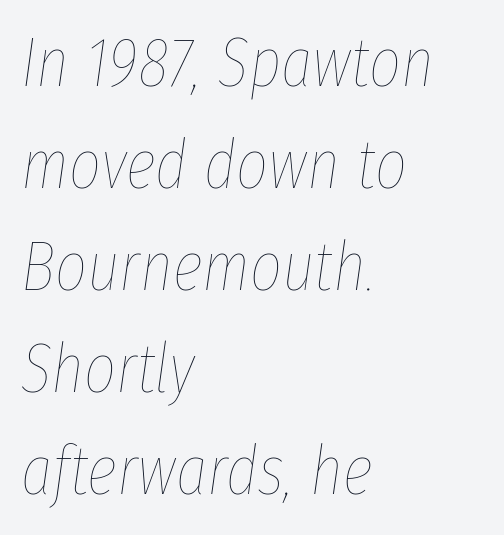
The image shows 69 px thin, condensed type, italic (leaning right); set left-aligned, normal line spacing (1.48x), normal letter spacing, not underlined; low stroke contrast and a medium x-height.
